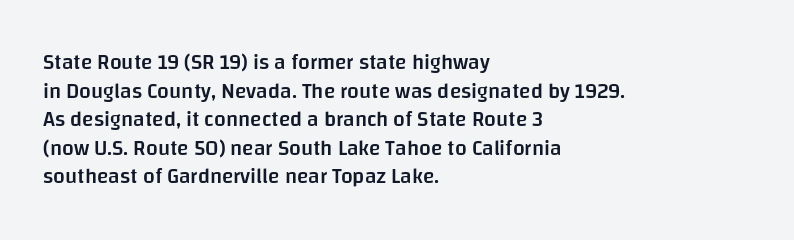
The image shows 21 px text type, upright; set left-aligned, normal line spacing (1.36x), normal letter spacing, not underlined.
